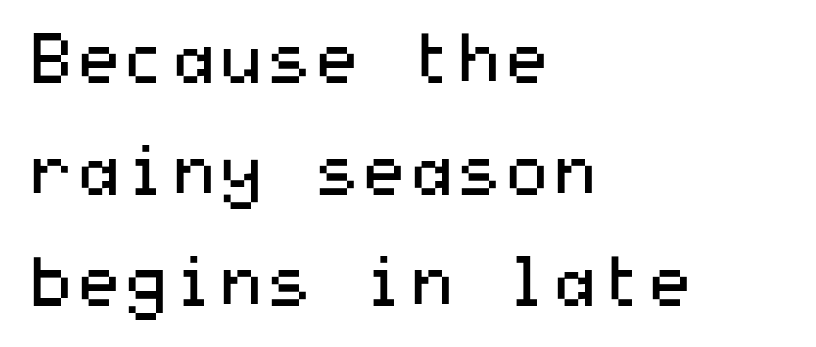
{"serif": "no", "italic": "no", "bold": "no", "weight": "regular", "width": "wide", "stroke_contrast": "medium", "x_height": "medium", "underline": "no", "align": "left", "line_spacing": "normal", "line_spacing_ratio": 1.64, "letter_spacing": "normal", "letter_spacing_em": 0.0, "glyph_px": 68}
